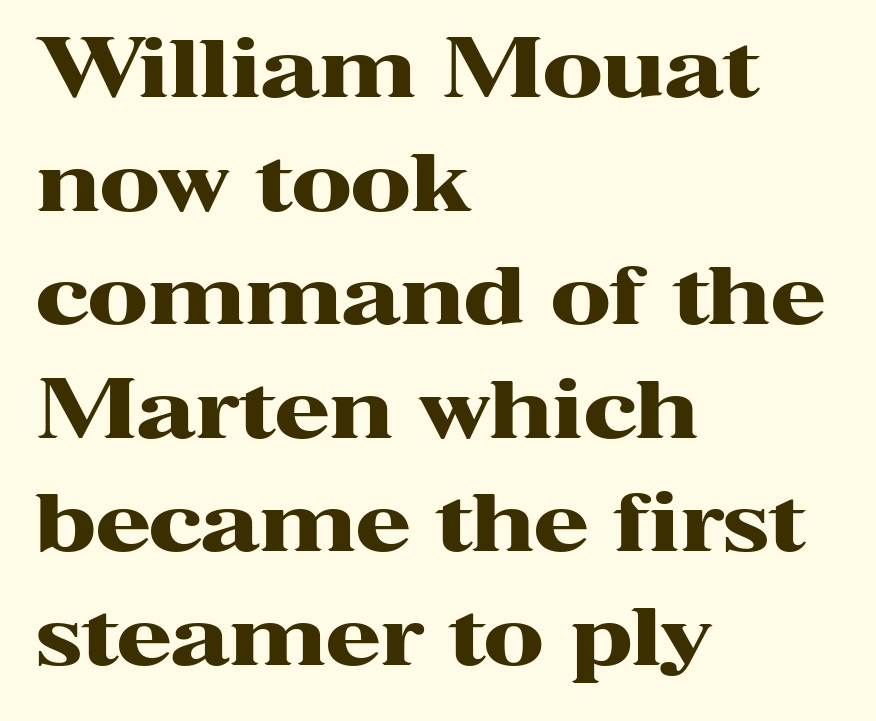
Q: Is the text bold? A: Yes.
Q: Is the text italic (slanted)? A: No, it is upright.
Q: Is the typeface a serif or a sans-serif typeface? A: Serif.
Q: Is the text underlined? A: No.
Q: How is the paragraph aligned? A: Left-aligned.
Q: Is the spacing between letters normal or unusually wide? A: Normal.
Q: Is the spacing between lines tight, normal or loose? A: Normal.
Q: Width (condensed, normal, or wide)? A: Wide.
Q: Stroke contrast? A: High.
Q: x-height? A: Medium.
Q: Monospaced? A: No.
